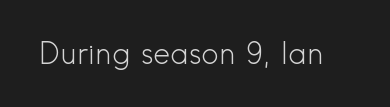
{"serif": "no", "italic": "no", "bold": "no", "weight": "light", "width": "normal", "x_height": "small", "monospaced": "no", "underline": "no", "letter_spacing": "normal", "letter_spacing_em": 0.0, "glyph_px": 29}
